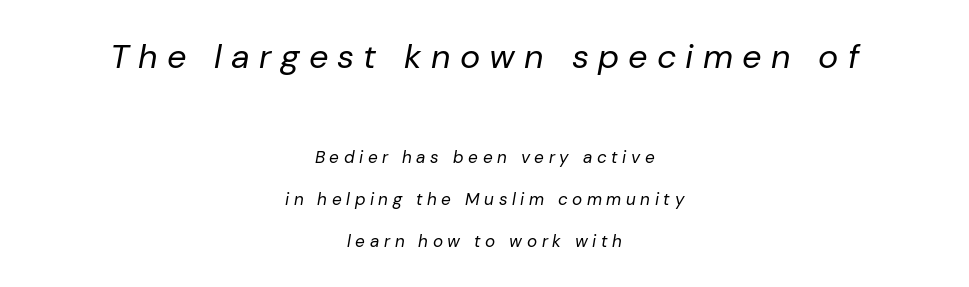
The image shows 34 px regular-weight type, italic (leaning right); set centered, loose line spacing (2.48x), unusually wide letter spacing (+0.27 em), not underlined; the first (top) block is 2.0x larger; low stroke contrast and a medium x-height.
